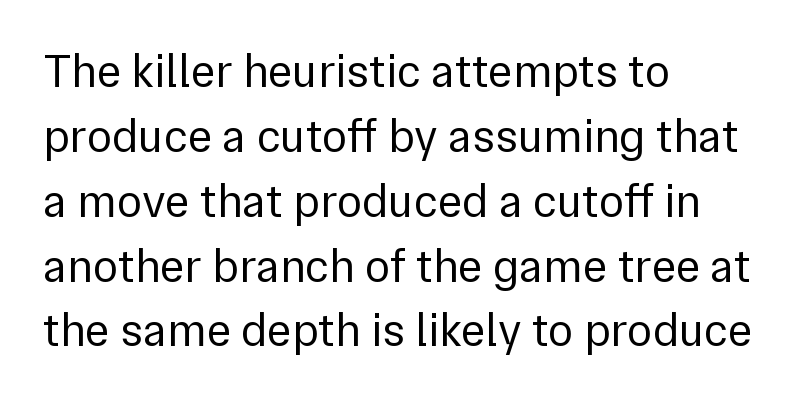
{"serif": "no", "italic": "no", "bold": "no", "weight": "regular", "width": "normal", "x_height": "medium", "monospaced": "no", "underline": "no", "align": "left", "line_spacing": "normal", "line_spacing_ratio": 1.38, "letter_spacing": "normal", "letter_spacing_em": 0.0, "glyph_px": 47}
